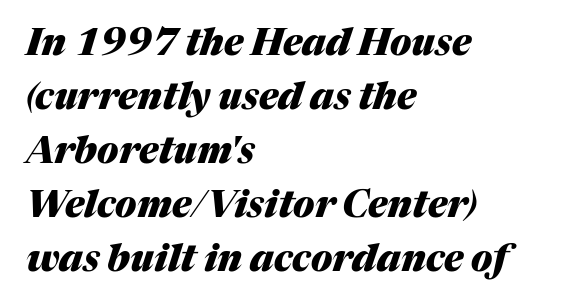
Q: Is the text bold? A: Yes.
Q: Is the text italic (slanted)? A: Yes, it leans right by about 17 degrees.
Q: Is the text underlined? A: No.
Q: How is the paragraph aligned? A: Left-aligned.
Q: Is the spacing between letters normal or unusually wide? A: Normal.
Q: Is the spacing between lines tight, normal or loose? A: Normal.
Q: Width (condensed, normal, or wide)? A: Normal.
Q: Stroke contrast? A: Medium.
Q: x-height? A: Medium.
Q: Monospaced? A: No.
